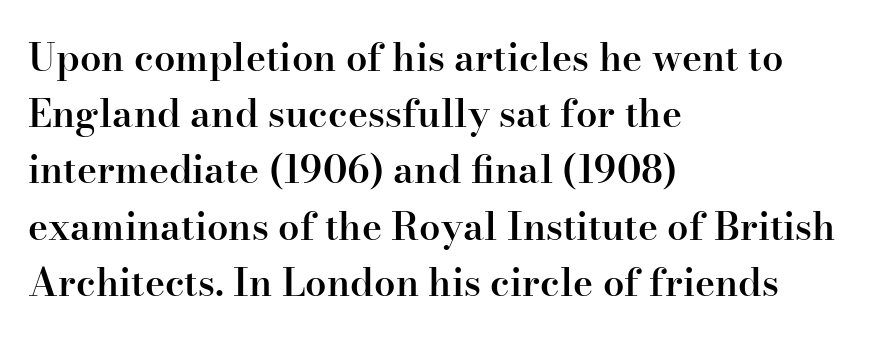
The passage shown is typeset with a serif family. Proportional: the letters do not fall into vertical columns. This is roman type, the default non-slanted kind. Type without underlining. Where is the straight margin? On the left. A bit beefed up — I'd call it semibold rather than bold.
